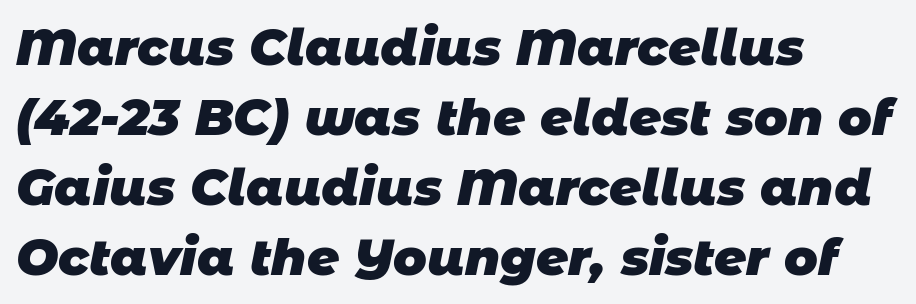
The image shows 50 px heavy sans-serif type; set left-aligned, normal line spacing (1.4x), normal letter spacing, not underlined; low stroke contrast and a large x-height.
